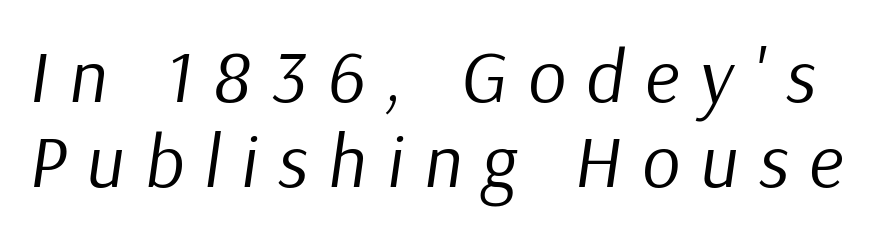
Is this a heavy cut? Hardly; it is regular or lighter. A typesetter would call this proportional, since set widths differ per character. No word sits above an underline. Vertical spacing — tight. The type is letterspaced generously, with wide tracking. The glyphs look as if they've been sheared to an angle.
